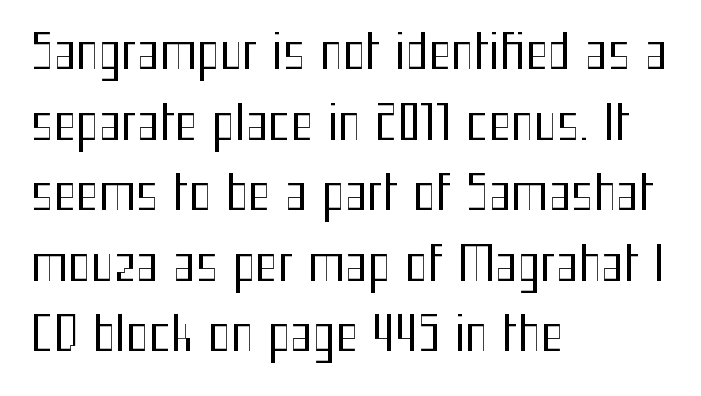
Q: Is the text bold? A: No.
Q: Is the text italic (slanted)? A: No, it is upright.
Q: Is the typeface a serif or a sans-serif typeface? A: Sans-serif.
Q: Is the text underlined? A: No.
Q: How is the paragraph aligned? A: Left-aligned.
Q: Is the spacing between letters normal or unusually wide? A: Normal.
Q: Is the spacing between lines tight, normal or loose? A: Normal.
Q: Width (condensed, normal, or wide)? A: Condensed.
Q: Stroke contrast? A: Medium.
Q: x-height? A: Medium.
Q: Monospaced? A: No.
